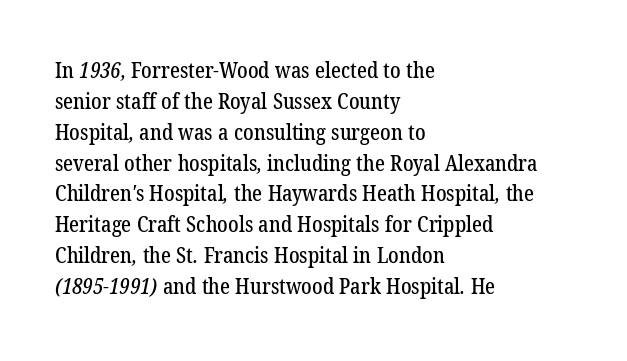
{"underline": "no", "align": "left", "line_spacing": "normal", "line_spacing_ratio": 1.47, "letter_spacing": "normal", "letter_spacing_em": 0.0, "glyph_px": 21}
